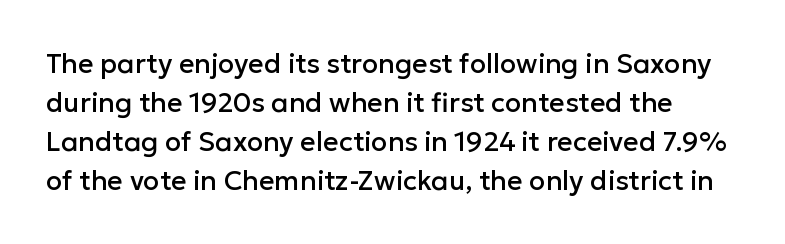
The image shows 27 px text type, upright; set normal line spacing (1.44x), normal letter spacing, not underlined.
